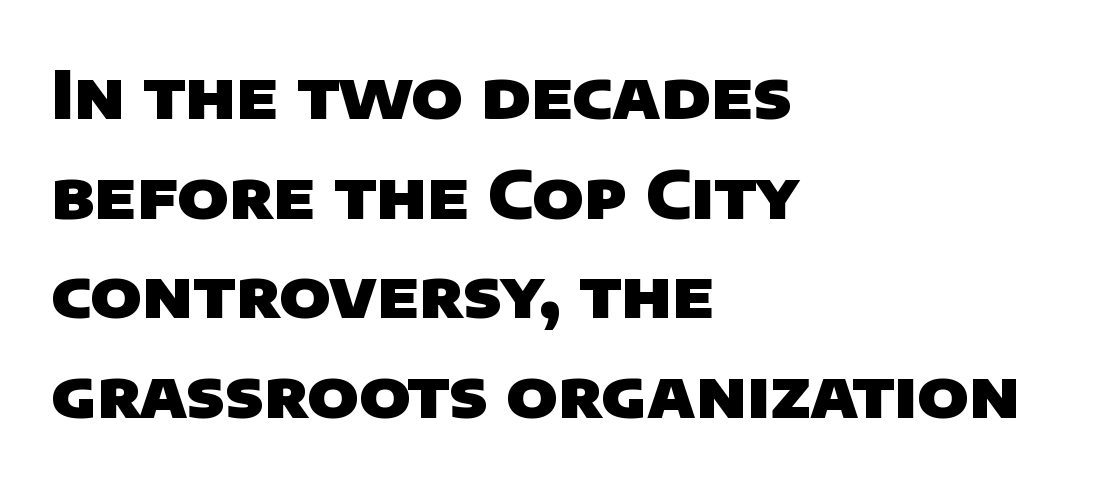
Q: Is the text bold? A: Yes.
Q: Is the typeface a serif or a sans-serif typeface? A: Sans-serif.
Q: Is the text underlined? A: No.
Q: How is the paragraph aligned? A: Left-aligned.
Q: Is the spacing between letters normal or unusually wide? A: Normal.
Q: Is the spacing between lines tight, normal or loose? A: Normal.
Q: Width (condensed, normal, or wide)? A: Normal.
Q: Stroke contrast? A: Low.
Q: x-height? A: Large.
Q: Monospaced? A: No.
